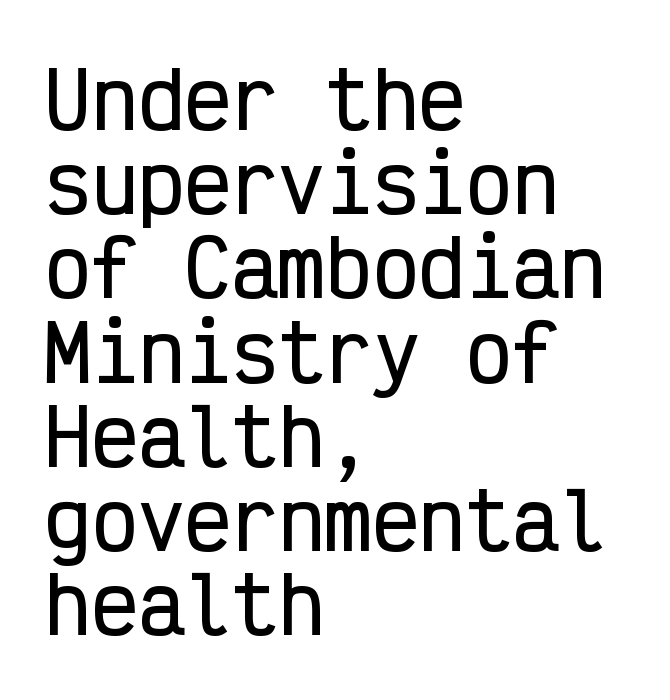
The image shows 78 px condensed sans-serif type, upright, monospaced; set left-aligned, tight line spacing (1.08x), normal letter spacing, not underlined; low stroke contrast and a medium x-height.
